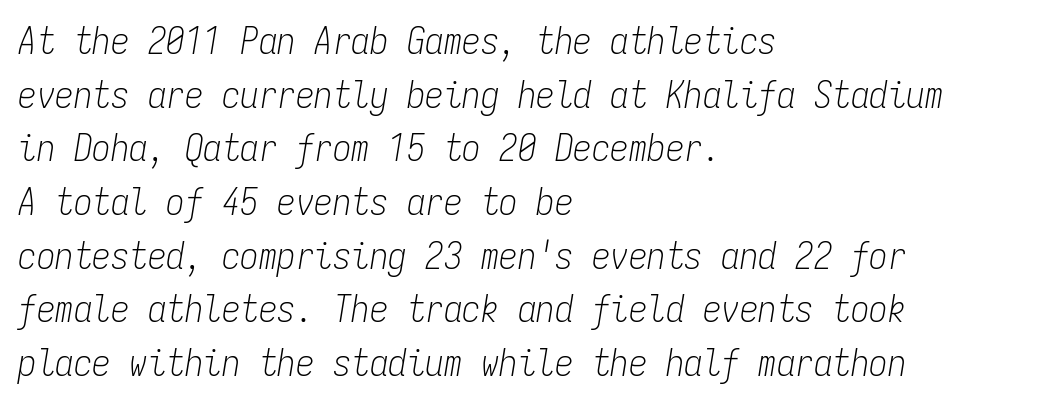
Honestly, the row spacing looks completely unremarkable. Short note: letters normally spaced. Fixed-width glyphs throughout — classic coding-font behaviour. Check under the words: just untouched page. Short and long lines alike share a common starting point at left. Heft: none added — not bold.
